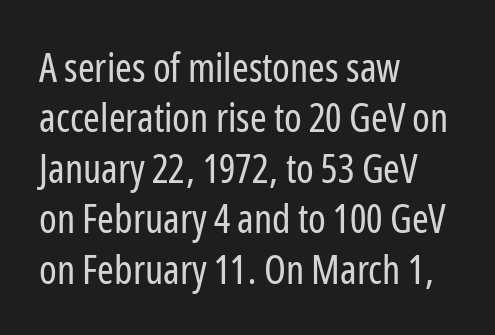
{"serif": "no", "italic": "no", "bold": "no", "weight": "regular", "width": "condensed", "stroke_contrast": "low", "x_height": "medium", "monospaced": "no", "underline": "no", "align": "left", "line_spacing": "normal", "line_spacing_ratio": 1.26, "letter_spacing": "normal", "letter_spacing_em": 0.0, "glyph_px": 40}
